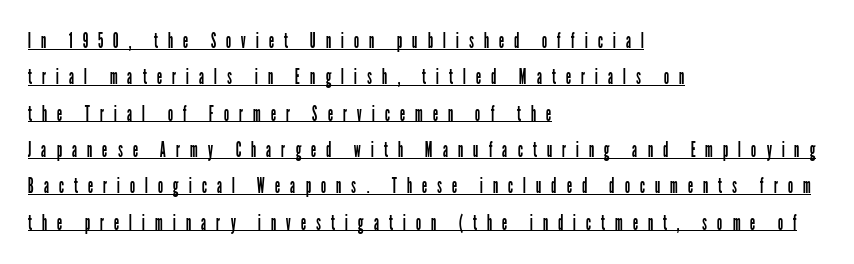
{"italic": "no", "bold": "no", "underline": "yes", "align": "left", "line_spacing_ratio": 1.73, "letter_spacing": "wide", "letter_spacing_em": 0.47, "glyph_px": 21}
